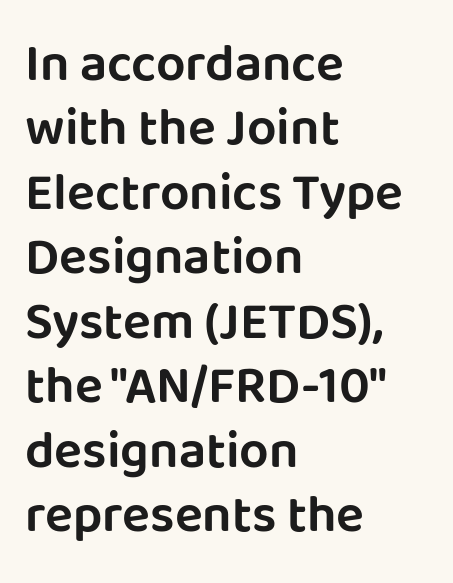
The baseline area is clear. Notice how the passage keeps a crisp vertical edge on the left only. The letters sit at their default tracking, neither squeezed nor spread. This sample has the flowing, uneven cadence of proportional lettering. The designer went with a sans here, leaving each stem footless. Every stem runs plumb, perpendicular to the baseline.
